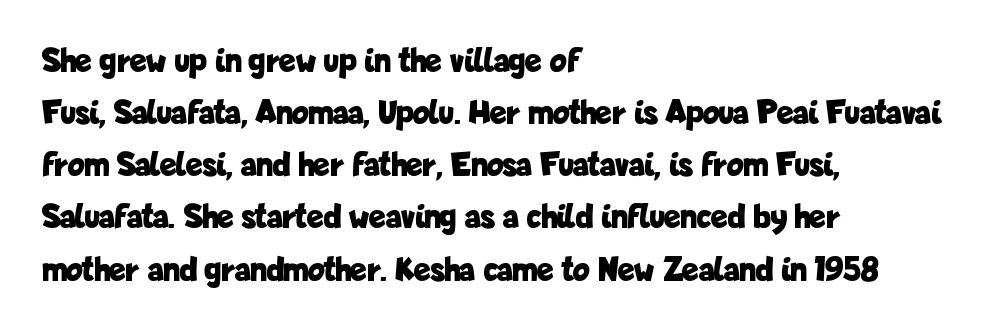
Q: Is the text bold? A: Yes.
Q: Is the text italic (slanted)? A: No, it is upright.
Q: Is the typeface a serif or a sans-serif typeface? A: Sans-serif.
Q: Is the text underlined? A: No.
Q: How is the paragraph aligned? A: Left-aligned.
Q: Is the spacing between letters normal or unusually wide? A: Normal.
Q: Is the spacing between lines tight, normal or loose? A: Normal.
Q: Width (condensed, normal, or wide)? A: Condensed.
Q: Stroke contrast? A: Low.
Q: x-height? A: Medium.
Q: Monospaced? A: No.
